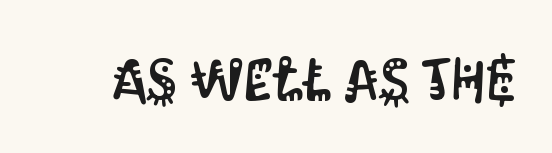
The image shows 60 px condensed sans-serif type, upright; set normal letter spacing, not underlined; medium stroke contrast and a large x-height.
